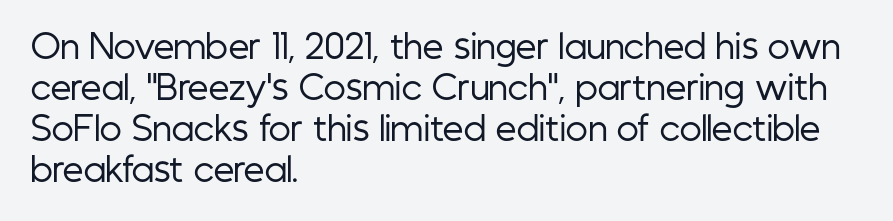
I'd call this a sans setting — the letters go barefoot. Note the varied advance widths — an 'i' is clearly narrower than an 'm'. Vertical stems look standard width or narrower in stroke. How are the letters spaced? Ordinarily, with no added tracking. Typeset ragged right — the left edge is the straight one. Tall strokes in this sample are plumb rather than angled.
